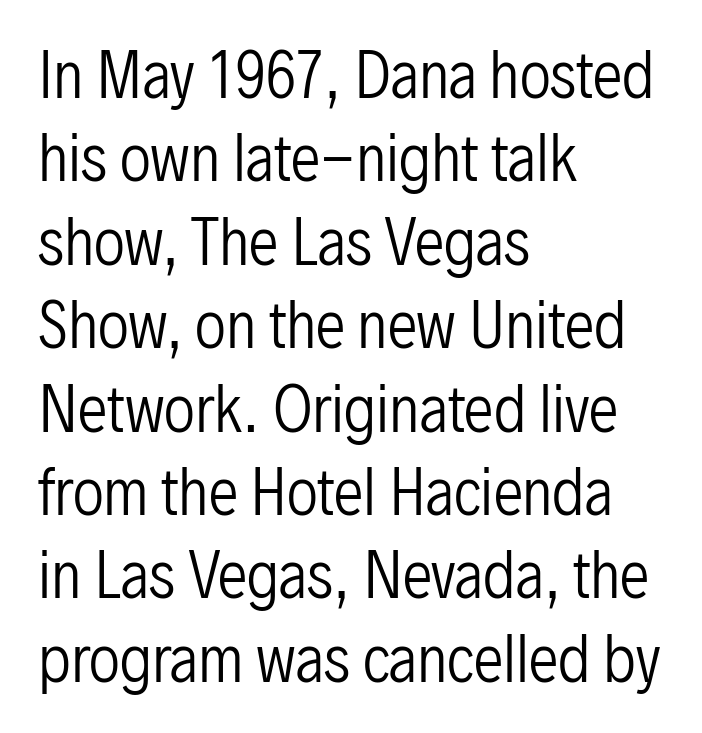
Q: Is the text bold? A: No.
Q: Is the text italic (slanted)? A: No, it is upright.
Q: Is the typeface a serif or a sans-serif typeface? A: Sans-serif.
Q: Is the text underlined? A: No.
Q: How is the paragraph aligned? A: Left-aligned.
Q: Is the spacing between letters normal or unusually wide? A: Normal.
Q: Is the spacing between lines tight, normal or loose? A: Normal.
Q: Width (condensed, normal, or wide)? A: Condensed.
Q: Stroke contrast? A: Low.
Q: x-height? A: Medium.
Q: Monospaced? A: No.
